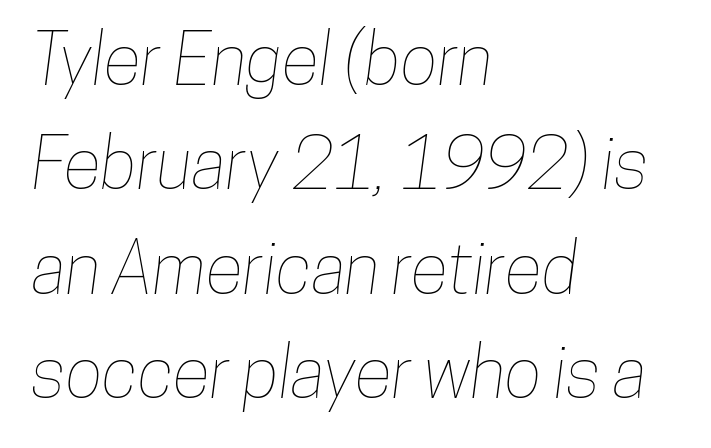
Q: Is the text underlined? A: No.
Q: How is the paragraph aligned? A: Left-aligned.
Q: Is the spacing between letters normal or unusually wide? A: Normal.
Q: Is the spacing between lines tight, normal or loose? A: Normal.
Q: Width (condensed, normal, or wide)? A: Condensed.
Q: Stroke contrast? A: Low.
Q: x-height? A: Medium.
Q: Monospaced? A: No.
